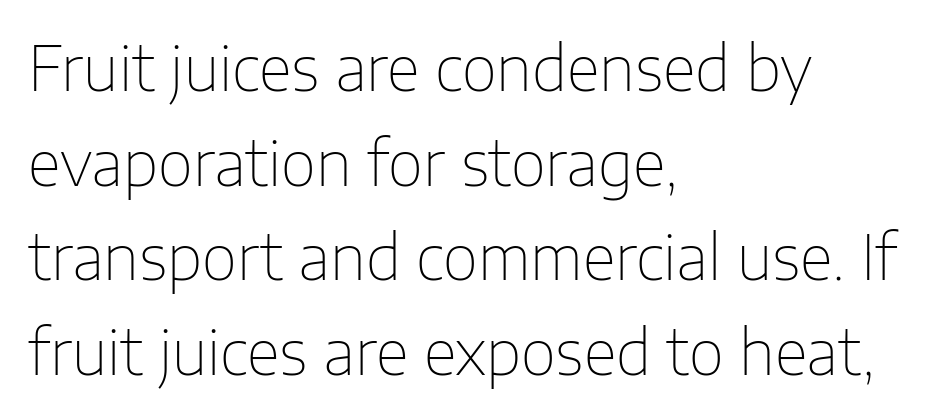
Q: Is the text bold? A: No.
Q: Is the text italic (slanted)? A: No, it is upright.
Q: Is the typeface a serif or a sans-serif typeface? A: Sans-serif.
Q: Is the text underlined? A: No.
Q: How is the paragraph aligned? A: Left-aligned.
Q: Is the spacing between letters normal or unusually wide? A: Normal.
Q: Is the spacing between lines tight, normal or loose? A: Normal.
Q: Width (condensed, normal, or wide)? A: Normal.
Q: Stroke contrast? A: Low.
Q: x-height? A: Medium.
Q: Monospaced? A: No.
